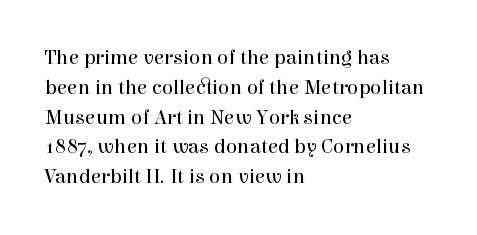
The image shows 21 px text type, upright; set left-aligned, normal line spacing (1.42x), normal letter spacing, not underlined.
